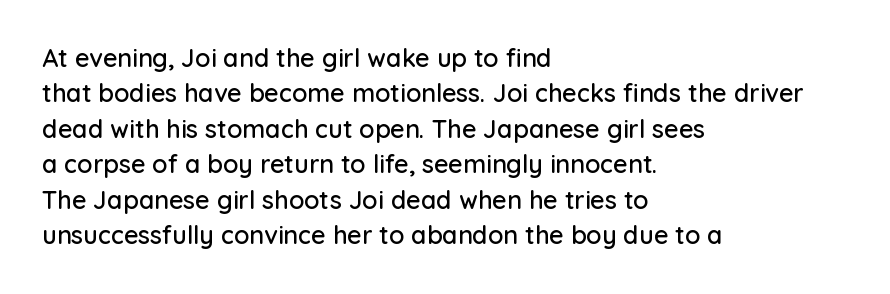
Q: Is the text italic (slanted)? A: No, it is upright.
Q: Is the text underlined? A: No.
Q: How is the paragraph aligned? A: Left-aligned.
Q: Is the spacing between letters normal or unusually wide? A: Normal.
Q: Is the spacing between lines tight, normal or loose? A: Normal.
